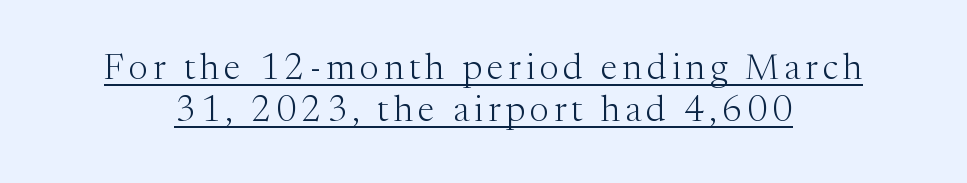
The image shows 36 px light serif type, upright; set centered, line spacing 1.16x, underlined; medium stroke contrast and a medium x-height.
